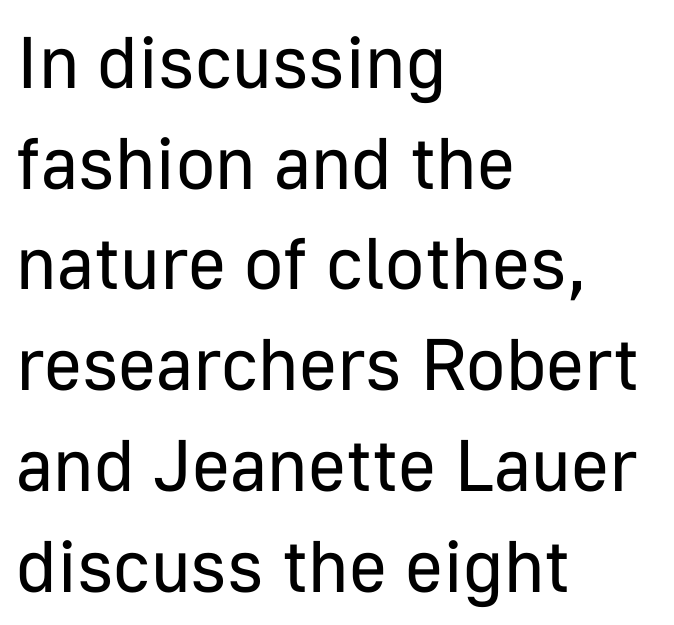
{"serif": "no", "italic": "no", "bold": "no", "weight": "regular", "width": "normal", "stroke_contrast": "low", "x_height": "medium", "monospaced": "no", "underline": "no", "align": "left", "line_spacing": "normal", "line_spacing_ratio": 1.38, "letter_spacing": "normal", "letter_spacing_em": 0.0, "glyph_px": 73}
